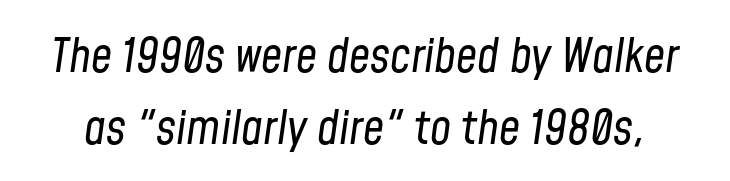
{"italic": "yes", "lean": "right", "slant_degrees": 8, "bold": "no", "weight": "regular", "width": "condensed", "stroke_contrast": "low", "x_height": "medium", "monospaced": "no", "underline": "no", "line_spacing": "normal", "line_spacing_ratio": 1.54, "letter_spacing": "normal", "letter_spacing_em": 0.0, "glyph_px": 47}
